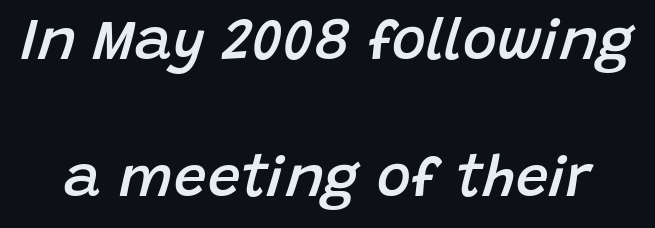
{"italic": "yes", "lean": "right", "slant_degrees": 15, "bold": "semi", "weight": "semibold", "width": "normal", "stroke_contrast": "low", "x_height": "large", "monospaced": "no", "underline": "no", "line_spacing": "loose", "line_spacing_ratio": 2.36, "letter_spacing": "normal", "letter_spacing_em": 0.0, "glyph_px": 58}
